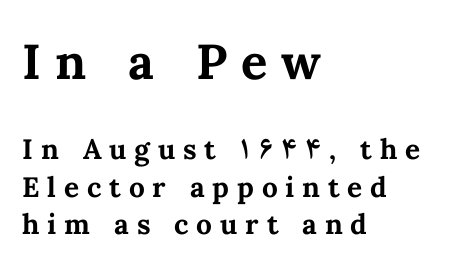
The image shows 49 px bold type, upright; set left-aligned, normal line spacing (1.33x), unusually wide letter spacing (+0.28 em), not underlined; the first (top) block is 1.75x larger; medium stroke contrast and a medium x-height.
